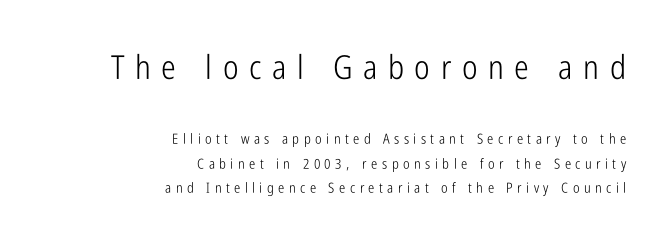
The words here are not underlined. A roman cut, with each character standing at attention. Nothing heavy about these letters — not bold at all. Tracking value appears strongly positive — letters spread wide. Two sizes are in play, and the larger belongs to the first block. Line endings align vertically; line beginnings do not.
